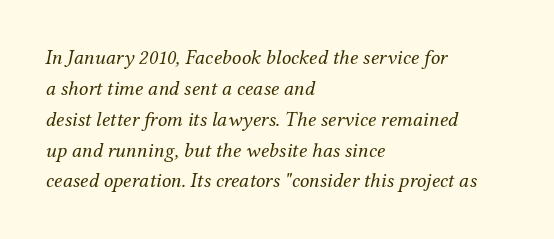
The image shows 21 px text type, italic (leaning right); set left-aligned, normal line spacing (1.47x), normal letter spacing, not underlined.
